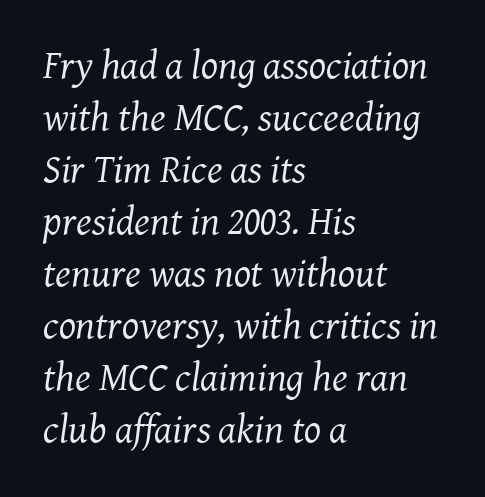
Q: Is the text bold? A: No.
Q: Is the text italic (slanted)? A: Yes, it leans right by about 8 degrees.
Q: Is the typeface a serif or a sans-serif typeface? A: Serif.
Q: Is the text underlined? A: No.
Q: How is the paragraph aligned? A: Left-aligned.
Q: Is the spacing between letters normal or unusually wide? A: Normal.
Q: Is the spacing between lines tight, normal or loose? A: Normal.
Q: Width (condensed, normal, or wide)? A: Normal.
Q: Stroke contrast? A: Medium.
Q: x-height? A: Medium.
Q: Monospaced? A: No.
